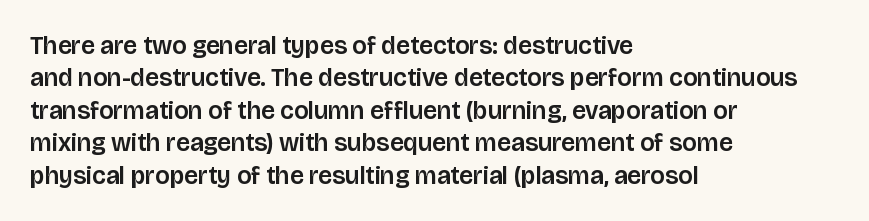
{"italic": "no", "underline": "no", "align": "left", "line_spacing": "normal", "line_spacing_ratio": 1.3, "letter_spacing": "normal", "letter_spacing_em": 0.0, "glyph_px": 25}
